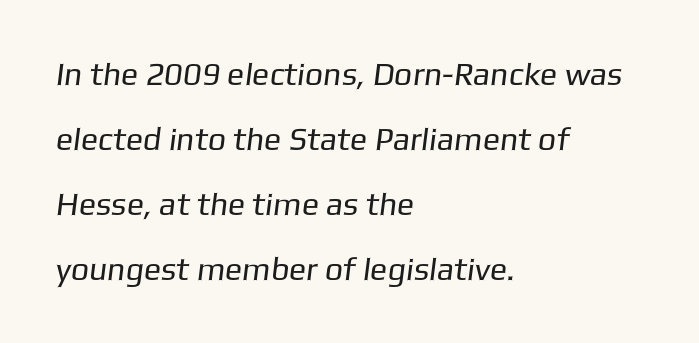
Q: Is the text bold? A: No.
Q: Is the typeface a serif or a sans-serif typeface? A: Sans-serif.
Q: Is the text underlined? A: No.
Q: How is the paragraph aligned? A: Left-aligned.
Q: Is the spacing between letters normal or unusually wide? A: Normal.
Q: Is the spacing between lines tight, normal or loose? A: Loose.
Q: Width (condensed, normal, or wide)? A: Normal.
Q: Stroke contrast? A: Low.
Q: x-height? A: Medium.
Q: Monospaced? A: No.
